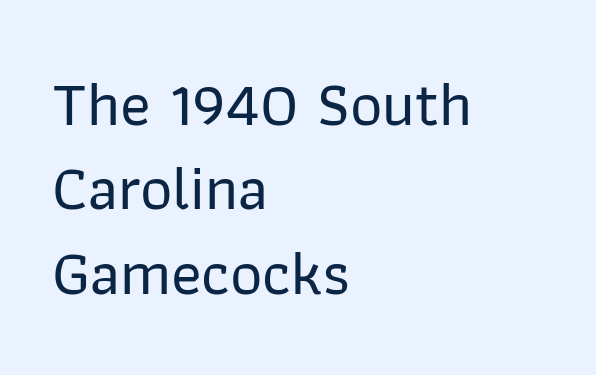
Q: Is the text italic (slanted)? A: No, it is upright.
Q: Is the typeface a serif or a sans-serif typeface? A: Sans-serif.
Q: Is the text underlined? A: No.
Q: How is the paragraph aligned? A: Left-aligned.
Q: Is the spacing between letters normal or unusually wide? A: Normal.
Q: Is the spacing between lines tight, normal or loose? A: Normal.
Q: Width (condensed, normal, or wide)? A: Normal.
Q: Stroke contrast? A: Low.
Q: x-height? A: Medium.
Q: Monospaced? A: No.
